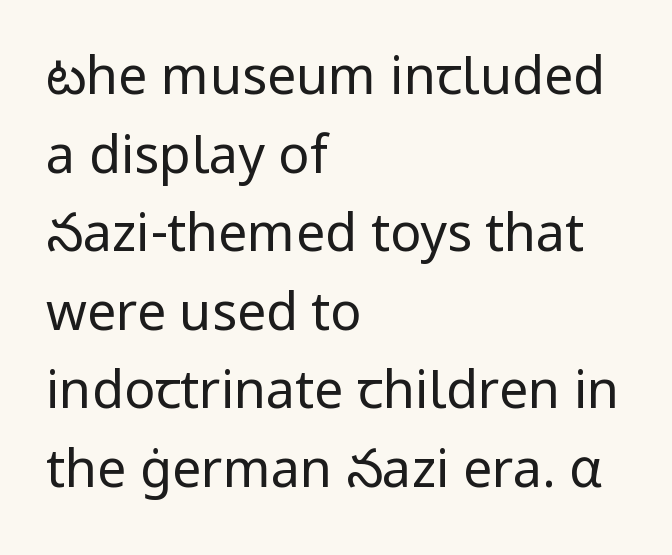
Weight: not bold — regular or lighter. Grotesque or geometric, the face here clearly has no serifs. Honestly, there is no underline to notice here at all. Leading matches the norm, producing a regular column. Style check: upright.
